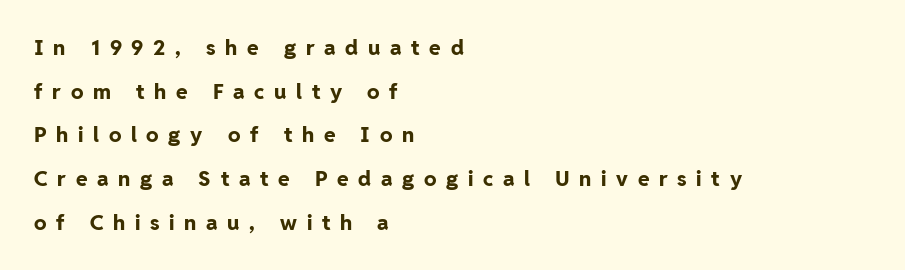
Typeset ragged right — the left edge is the straight one. This rendering features lettering with no underline. A typesetter would call this heavily tracked-out type. In terms of weight, the rendering is a true, heavy bold. This sample uses an upright cut, with every glyph sitting square on the baseline. Each new line begins a long way beneath the previous one.
